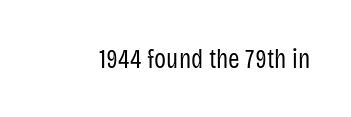
The image shows 28 px regular-weight, condensed sans-serif type, upright; set normal letter spacing, not underlined; low stroke contrast and a large x-height.
